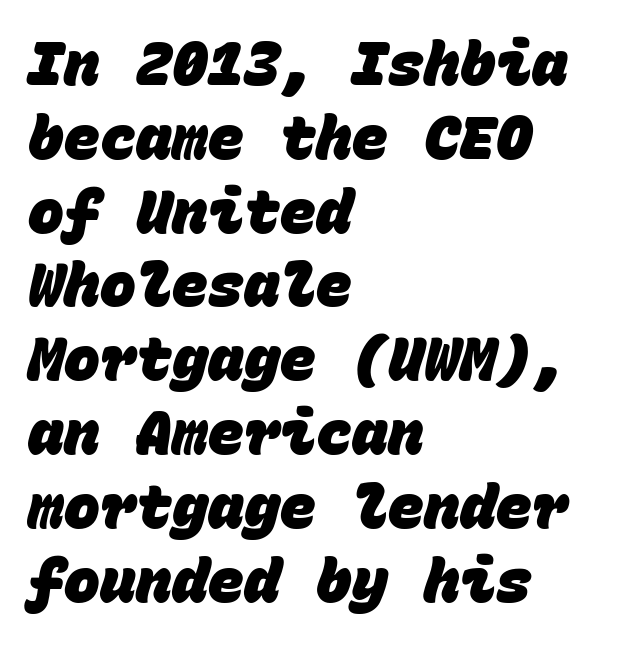
{"serif": "no", "bold": "yes", "weight": "heavy", "width": "normal", "stroke_contrast": "low", "x_height": "large", "monospaced": "yes", "underline": "no", "align": "left", "line_spacing_ratio": 1.23, "letter_spacing": "normal", "letter_spacing_em": 0.0, "glyph_px": 60}
